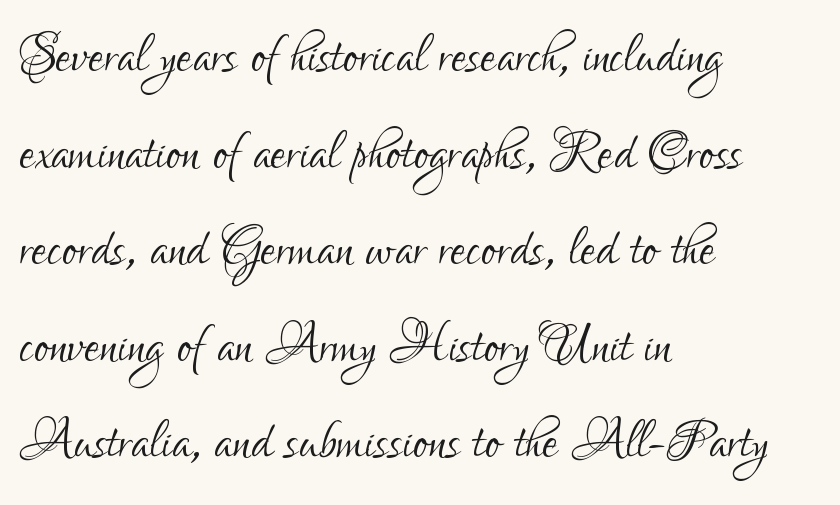
The image shows 70 px light, condensed sans-serif type; set left-aligned, normal line spacing (1.38x), normal letter spacing, not underlined; low stroke contrast and a small x-height.
